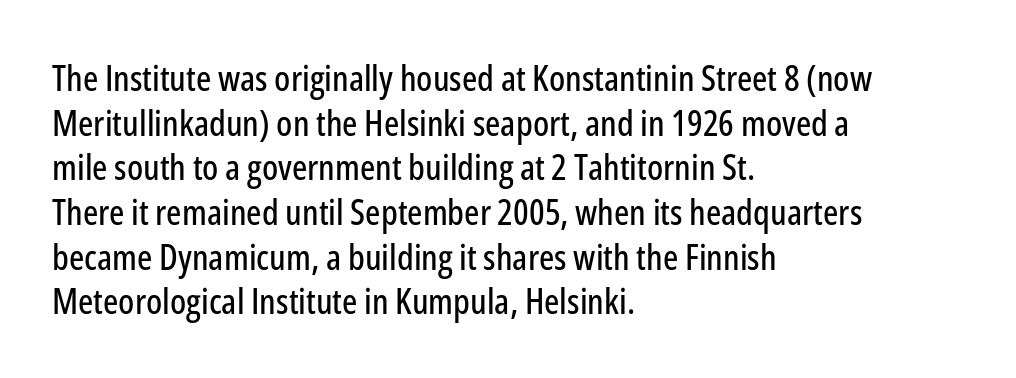
{"serif": "no", "italic": "no", "width": "condensed", "stroke_contrast": "low", "x_height": "medium", "monospaced": "no", "underline": "no", "align": "left", "line_spacing_ratio": 1.24, "letter_spacing": "normal", "letter_spacing_em": 0.0, "glyph_px": 36}
